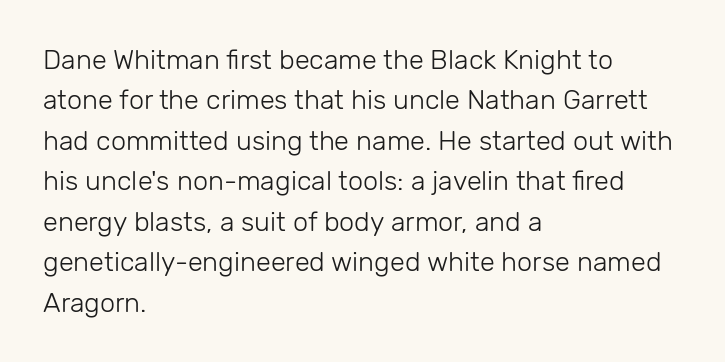
The passage shown stacks its lines at a standard gap. Students, note that the glyphs here touch the page at normal intervals. This reads as an unemphasized weight, regular at the heaviest. Typeset ragged right — the left edge is the straight one. No italicization has been applied; the sample stays upright.
